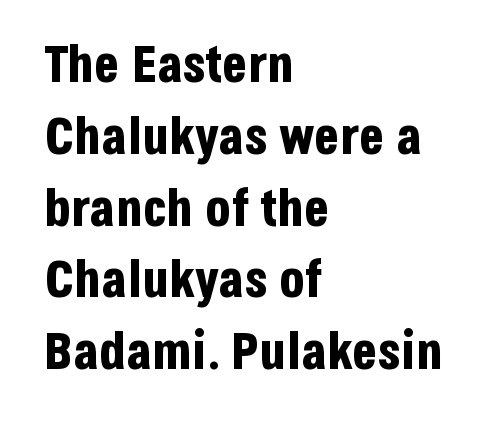
The image shows 52 px bold, condensed sans-serif type, upright; set left-aligned, normal line spacing (1.38x), normal letter spacing, not underlined; low stroke contrast and a large x-height.
